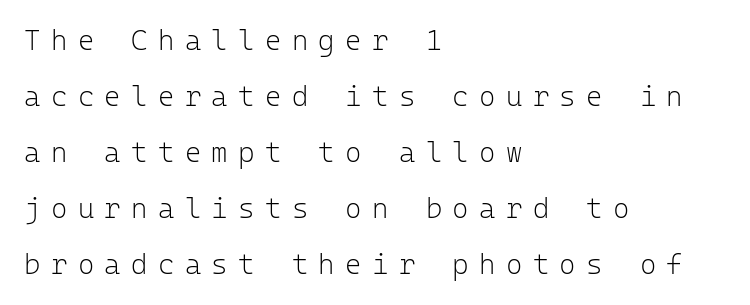
Q: Is the text bold? A: No.
Q: Is the text italic (slanted)? A: No, it is upright.
Q: Is the typeface a serif or a sans-serif typeface? A: Sans-serif.
Q: Is the text underlined? A: No.
Q: How is the paragraph aligned? A: Left-aligned.
Q: Is the spacing between letters normal or unusually wide? A: Unusually wide.
Q: Is the spacing between lines tight, normal or loose? A: Loose.
Q: Width (condensed, normal, or wide)? A: Normal.
Q: Stroke contrast? A: Low.
Q: x-height? A: Medium.
Q: Monospaced? A: Yes.
